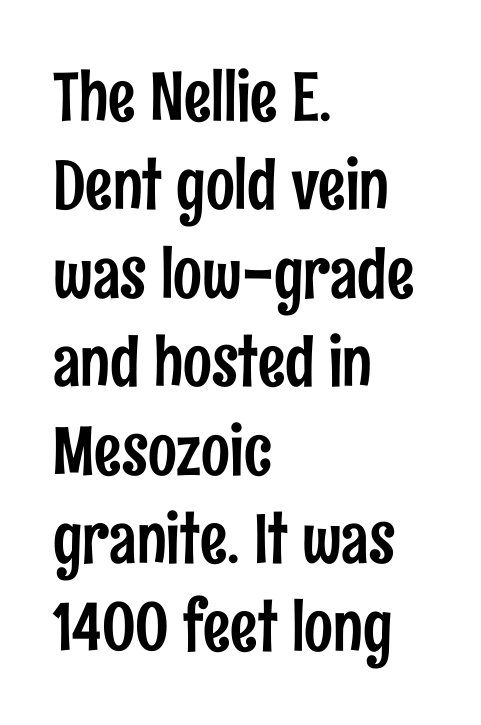
{"serif": "no", "italic": "no", "width": "condensed", "stroke_contrast": "low", "x_height": "medium", "monospaced": "no", "underline": "no", "align": "left", "line_spacing": "normal", "line_spacing_ratio": 1.3, "letter_spacing": "normal", "letter_spacing_em": 0.0, "glyph_px": 68}
